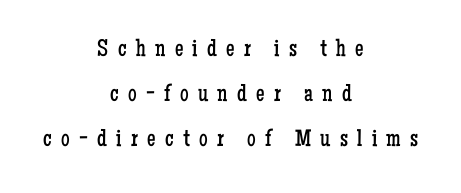
{"italic": "no", "bold": "no", "underline": "no", "align": "center", "line_spacing_ratio": 1.87, "letter_spacing": "wide", "letter_spacing_em": 0.39, "glyph_px": 24}
